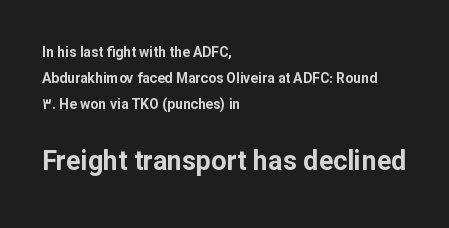
Q: Is the text bold? A: Yes.
Q: Is the text italic (slanted)? A: No, it is upright.
Q: Is the text underlined? A: No.
Q: How is the paragraph aligned? A: Left-aligned.
Q: Is the spacing between letters normal or unusually wide? A: Normal.
Q: Which block of text is set in a larger size, the first (top) or the second (bottom)? A: The second (bottom) one.
